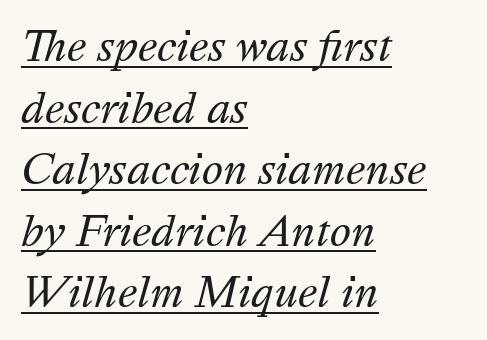
The image shows 40 px regular-weight type, italic (leaning right); set left-aligned, normal line spacing (1.54x), normal letter spacing, underlined; medium stroke contrast and a medium x-height.
